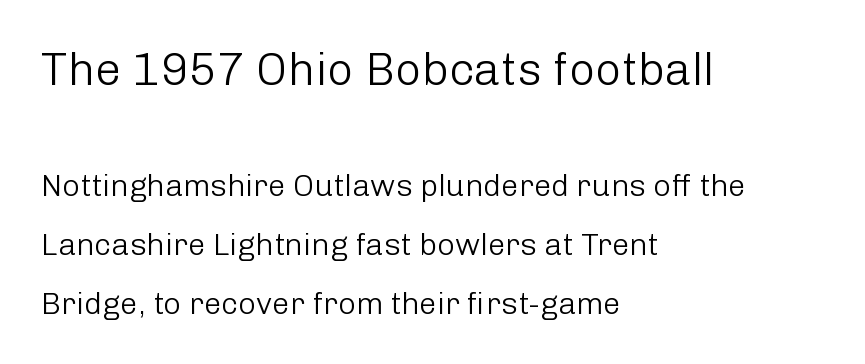
Compare the two chunks: the upper has the greater cap height. Stems and bowls with no extra thickness — not bold. Is there much room between lines? Yes — plenty of vertical air separates them. The baseline area is clear. Do the characters align in a grid? No, the font is proportional. The passage shown has conventional tracking throughout.
